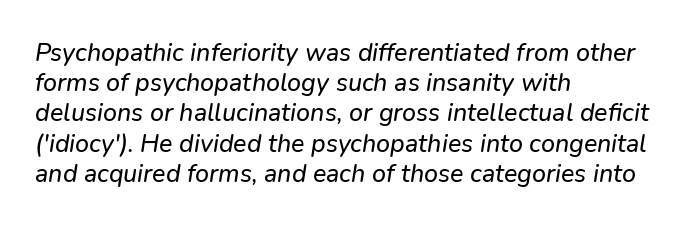
Q: Is the text underlined? A: No.
Q: How is the paragraph aligned? A: Left-aligned.
Q: Is the spacing between letters normal or unusually wide? A: Normal.
